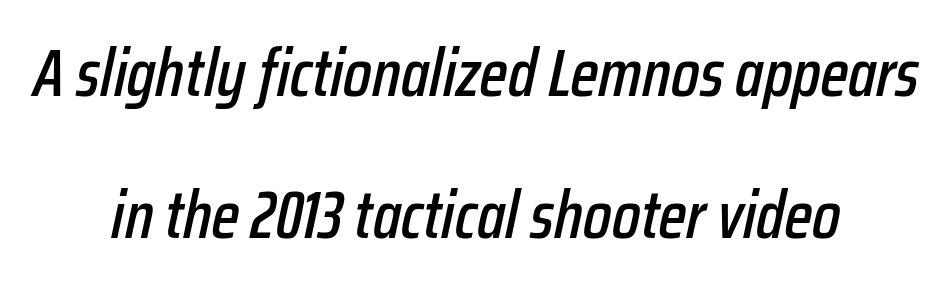
Q: Is the text italic (slanted)? A: Yes, it leans right by about 12 degrees.
Q: Is the text underlined? A: No.
Q: How is the paragraph aligned? A: Centered.
Q: Is the spacing between letters normal or unusually wide? A: Normal.
Q: Is the spacing between lines tight, normal or loose? A: Loose.
Q: Width (condensed, normal, or wide)? A: Condensed.
Q: Stroke contrast? A: Low.
Q: x-height? A: Medium.
Q: Monospaced? A: No.
